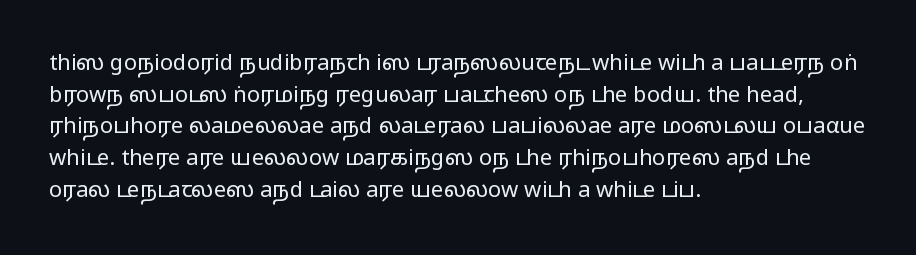
{"italic": "no", "underline": "no", "align": "left", "line_spacing": "normal", "line_spacing_ratio": 1.44, "letter_spacing": "normal", "letter_spacing_em": 0.0, "glyph_px": 22}
